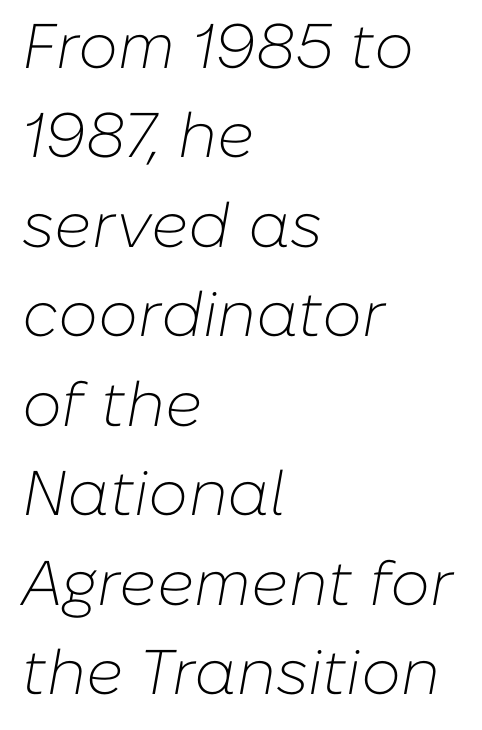
Q: Is the text bold? A: No.
Q: Is the text italic (slanted)? A: Yes, it leans right by about 10 degrees.
Q: Is the text underlined? A: No.
Q: How is the paragraph aligned? A: Left-aligned.
Q: Is the spacing between letters normal or unusually wide? A: Normal.
Q: Is the spacing between lines tight, normal or loose? A: Normal.
Q: Width (condensed, normal, or wide)? A: Normal.
Q: Stroke contrast? A: Low.
Q: x-height? A: Medium.
Q: Monospaced? A: No.
